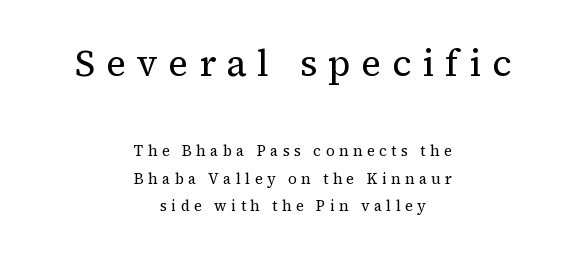
The image shows 37 px regular-weight serif type, upright; set centered, line spacing 1.83x, unusually wide letter spacing (+0.29 em), not underlined; the first (top) block is 2.47x larger; medium stroke contrast and a medium x-height.
